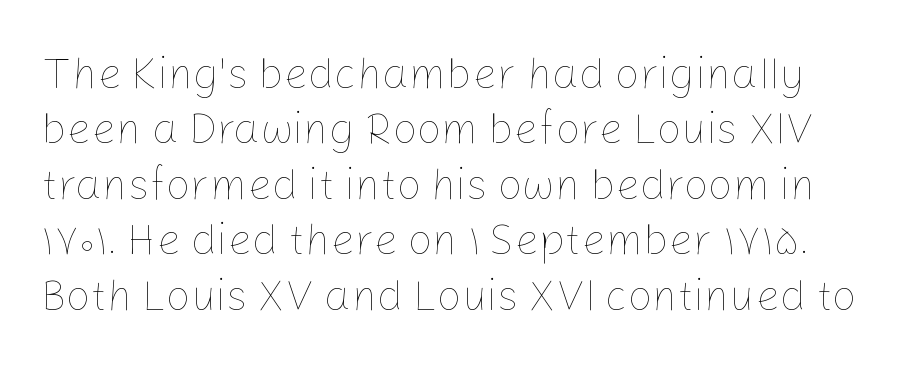
The image shows 43 px thin type, upright; set normal line spacing (1.29x), normal letter spacing, not underlined; low stroke contrast and a medium x-height.
